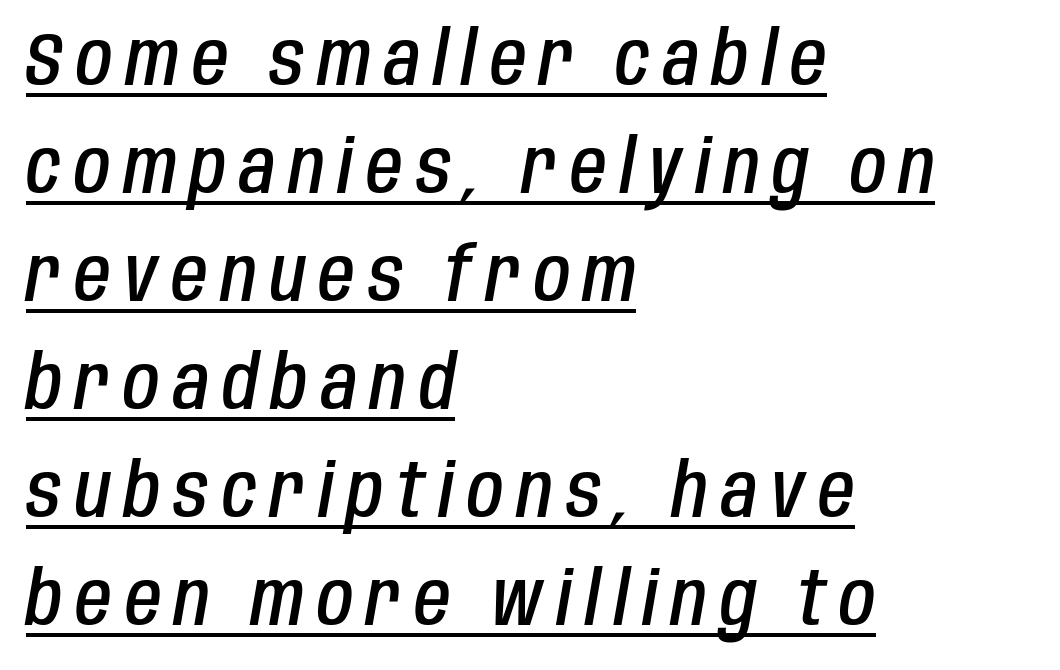
The image shows 74 px semibold, condensed type, italic (leaning right); set left-aligned, normal line spacing (1.46x), underlined; low stroke contrast and a large x-height.
